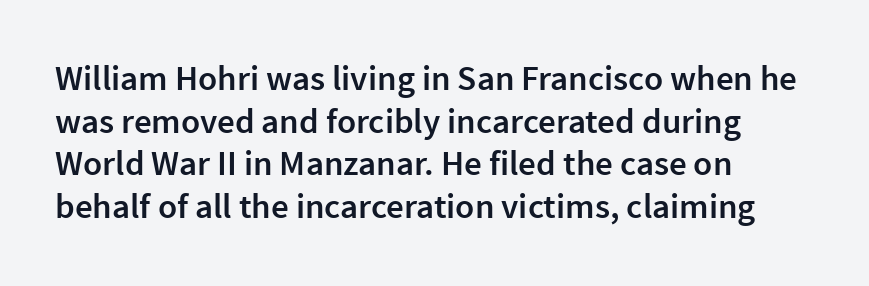
The image shows 35 px semibold sans-serif type, upright; set left-aligned, line spacing 1.22x, normal letter spacing, not underlined; low stroke contrast and a medium x-height.
